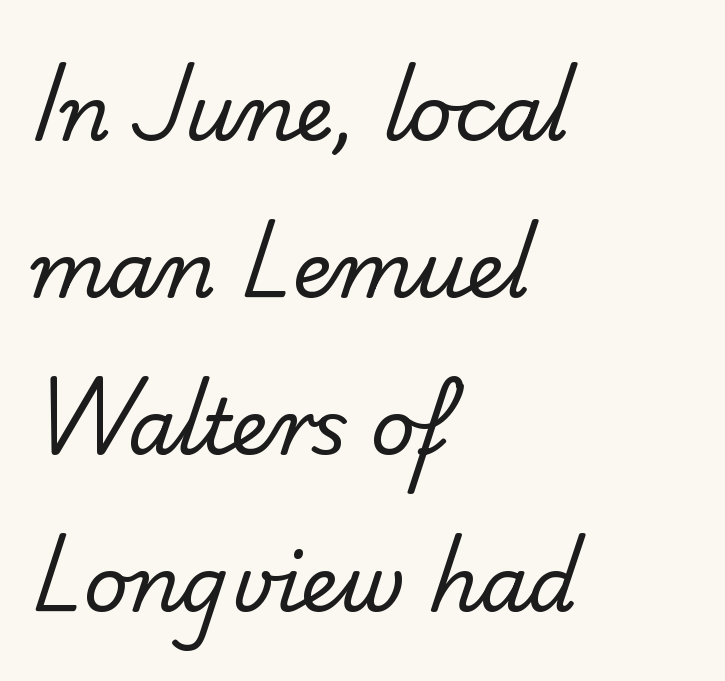
The image shows 77 px regular-weight sans-serif type; set left-aligned, loose line spacing (2.04x), normal letter spacing, not underlined; low stroke contrast and a small x-height.
